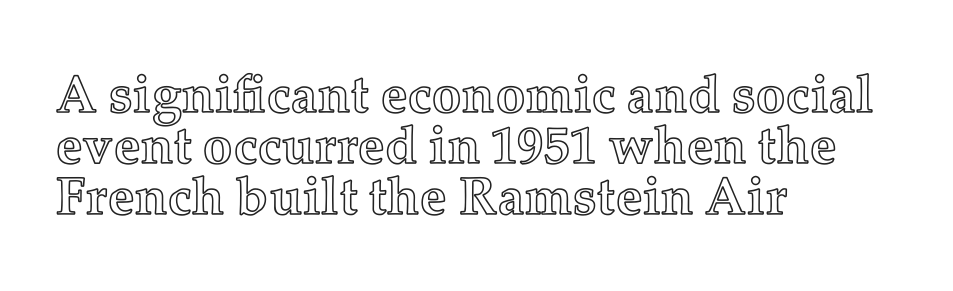
{"italic": "no", "width": "normal", "x_height": "medium", "monospaced": "no", "underline": "no", "align": "left", "line_spacing": "tight", "line_spacing_ratio": 0.96, "letter_spacing": "normal", "letter_spacing_em": 0.0, "glyph_px": 53}
